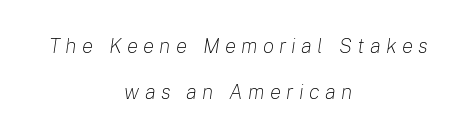
{"italic": "yes", "lean": "right", "slant_degrees": 8, "bold": "no", "underline": "no", "align": "center", "line_spacing": "loose", "line_spacing_ratio": 2.17, "letter_spacing": "wide", "letter_spacing_em": 0.25, "glyph_px": 21}
